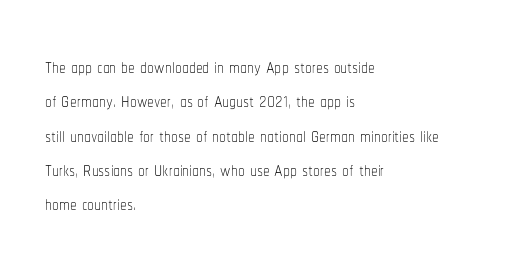
{"italic": "no", "bold": "no", "underline": "no", "align": "left", "line_spacing": "normal", "line_spacing_ratio": 1.27, "letter_spacing": "normal", "letter_spacing_em": 0.0, "glyph_px": 27}
